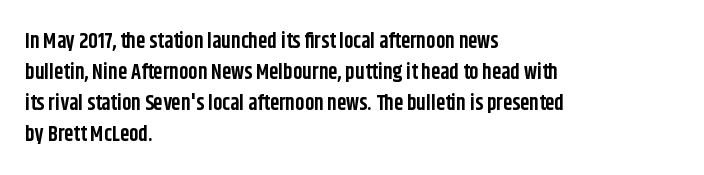
Q: Is the text bold? A: Yes.
Q: Is the text italic (slanted)? A: No, it is upright.
Q: Is the text underlined? A: No.
Q: How is the paragraph aligned? A: Left-aligned.
Q: Is the spacing between letters normal or unusually wide? A: Normal.
Q: Is the spacing between lines tight, normal or loose? A: Normal.
